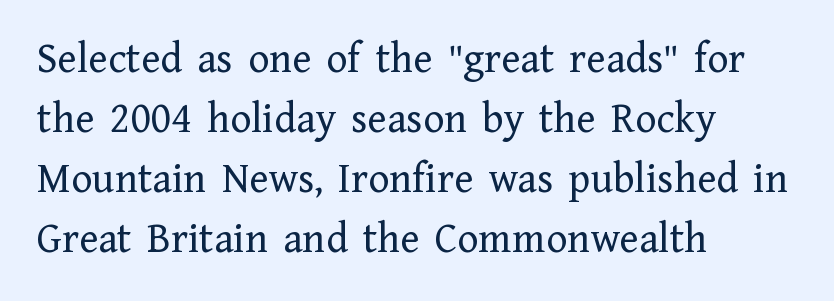
The image shows 44 px regular-weight serif type, upright; set left-aligned, normal line spacing (1.36x), normal letter spacing, not underlined; low stroke contrast and a medium x-height.
